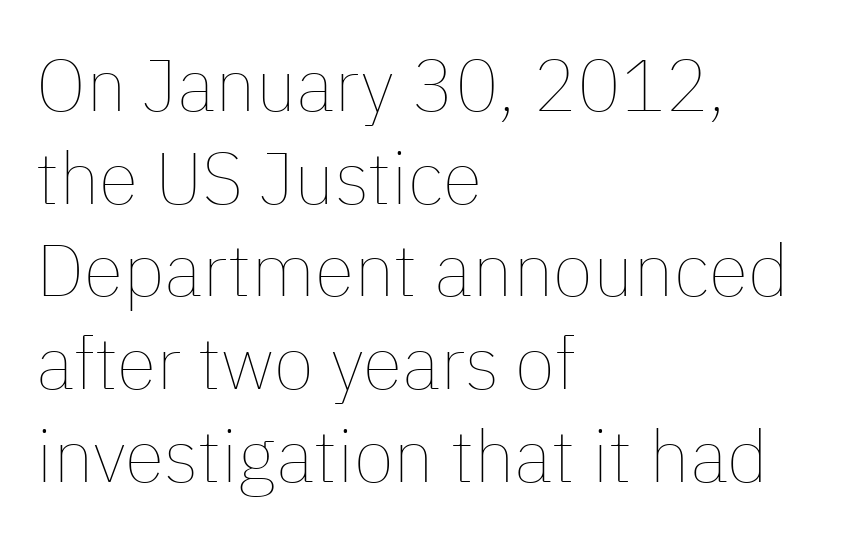
Q: Is the text bold? A: No.
Q: Is the text italic (slanted)? A: No, it is upright.
Q: Is the text underlined? A: No.
Q: How is the paragraph aligned? A: Left-aligned.
Q: Is the spacing between letters normal or unusually wide? A: Normal.
Q: Is the spacing between lines tight, normal or loose? A: Normal.
Q: Width (condensed, normal, or wide)? A: Normal.
Q: Stroke contrast? A: Low.
Q: x-height? A: Medium.
Q: Monospaced? A: No.
